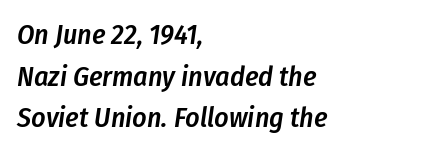
The image shows 28 px semibold, condensed type, italic (leaning right); set left-aligned, normal line spacing (1.49x), normal letter spacing, not underlined; low stroke contrast and a medium x-height.
